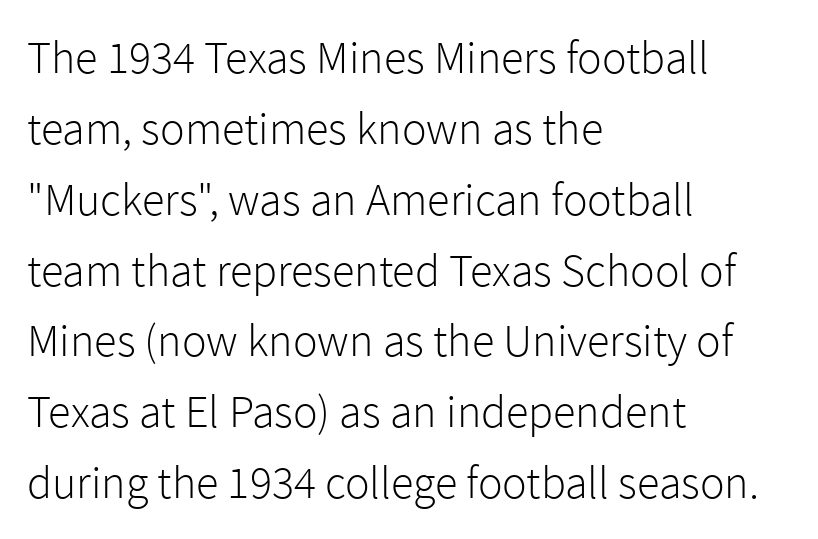
The image shows 46 px light sans-serif type, upright; set left-aligned, normal line spacing (1.54x), normal letter spacing, not underlined; a medium x-height.
